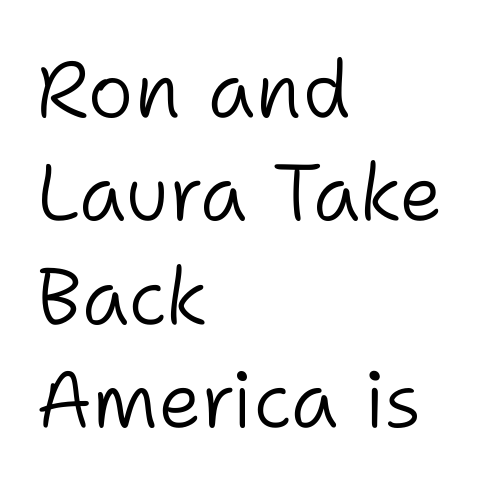
The image shows 79 px light sans-serif type, upright; set left-aligned, normal line spacing (1.31x), normal letter spacing, not underlined; low stroke contrast and a medium x-height.
